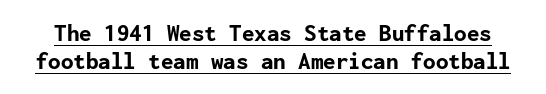
{"italic": "no", "bold": "yes", "underline": "yes", "line_spacing": "tight", "line_spacing_ratio": 1.13, "letter_spacing": "normal", "letter_spacing_em": 0.0, "glyph_px": 25}
